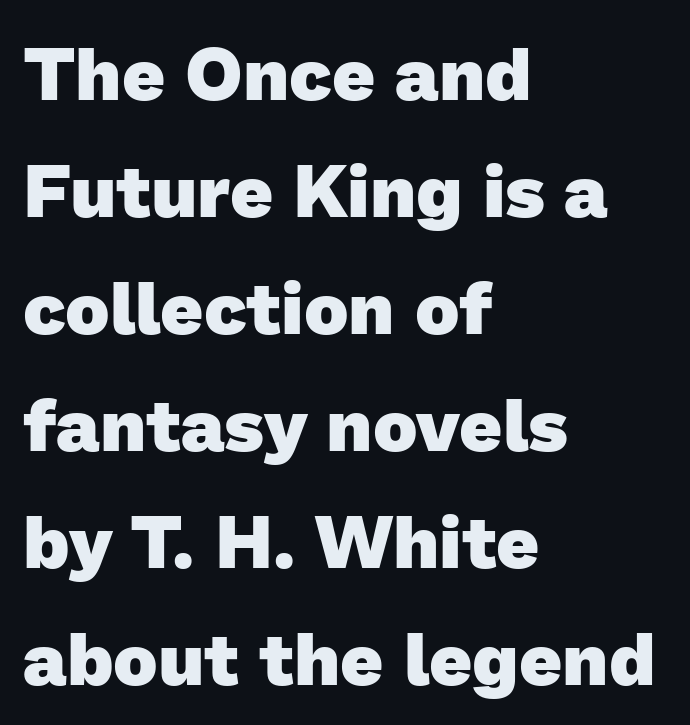
The image shows 75 px heavy sans-serif type; set left-aligned, normal line spacing (1.56x), normal letter spacing, not underlined; low stroke contrast and a medium x-height.
